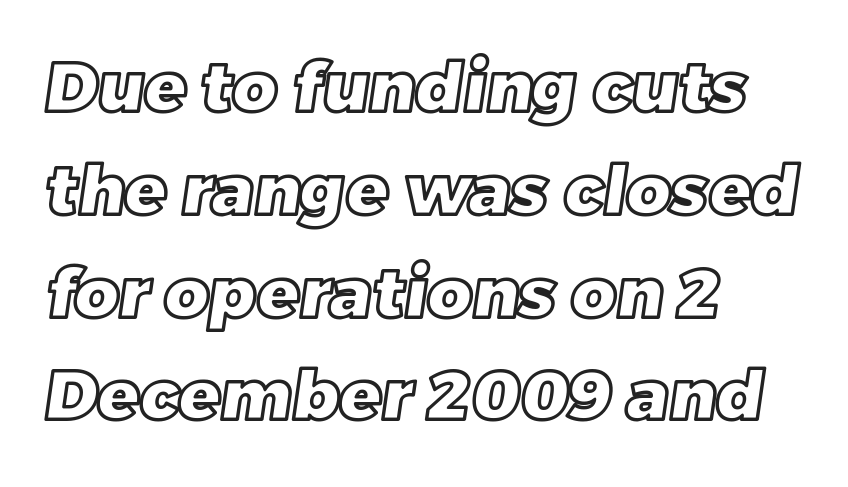
The image shows 69 px text type; set left-aligned, normal line spacing (1.49x), normal letter spacing, not underlined; a large x-height.
